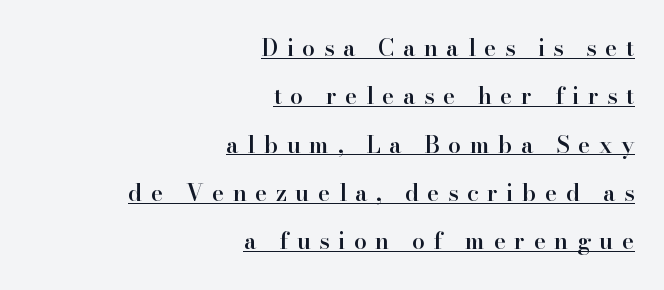
Q: Is the text bold? A: Semi-bold.
Q: Is the text italic (slanted)? A: No, it is upright.
Q: Is the text underlined? A: Yes.
Q: How is the paragraph aligned? A: Right-aligned.
Q: Is the spacing between letters normal or unusually wide? A: Unusually wide.
Q: Is the spacing between lines tight, normal or loose? A: Loose.
